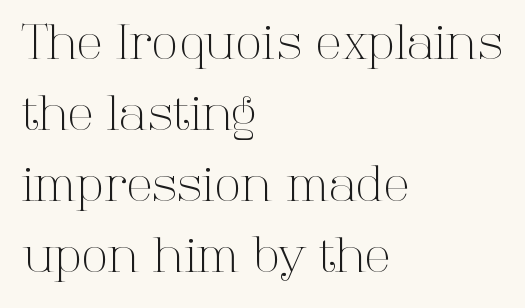
Is this a heavy cut? Hardly; it is regular or lighter. Each row of text sits above clean, open space. Does the copy run flush right? No — it runs flush left. Are there feet on the stems? There are — it's a serif. Notice how descenders clear the ascenders below comfortably — that's standard leading.
